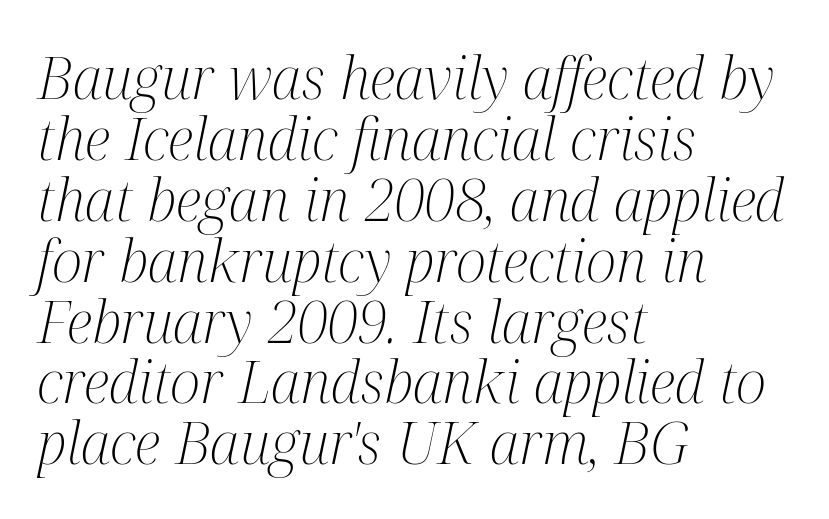
The image shows 58 px light, condensed serif type, italic (leaning right); set left-aligned, tight line spacing (1.05x), normal letter spacing, not underlined; medium stroke contrast and a medium x-height.
